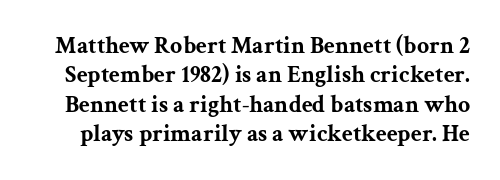
The image shows 24 px bold type, upright; set line spacing 1.22x, normal letter spacing, not underlined.
